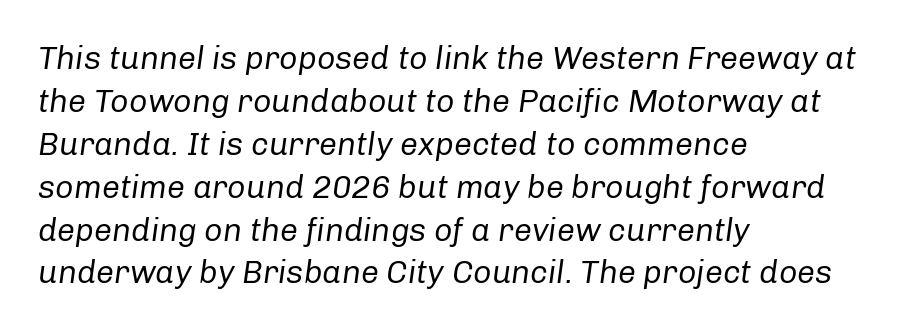
Q: Is the text bold? A: No.
Q: Is the text italic (slanted)? A: Yes, it leans right by about 8 degrees.
Q: Is the text underlined? A: No.
Q: How is the paragraph aligned? A: Left-aligned.
Q: Is the spacing between letters normal or unusually wide? A: Normal.
Q: Is the spacing between lines tight, normal or loose? A: Normal.
Q: Width (condensed, normal, or wide)? A: Normal.
Q: Stroke contrast? A: Low.
Q: x-height? A: Medium.
Q: Monospaced? A: No.
